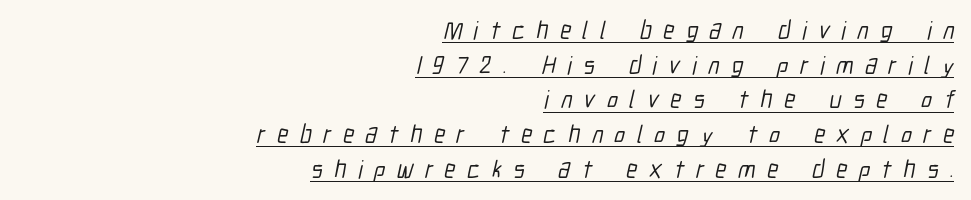
This is underlined copy, the kind a proofreader might mark for attention. Line ends are locked; line starts wander. Tracking here is generous; glyphs stand well apart from one another. Students, observe: this is what conventionally led text looks like.
